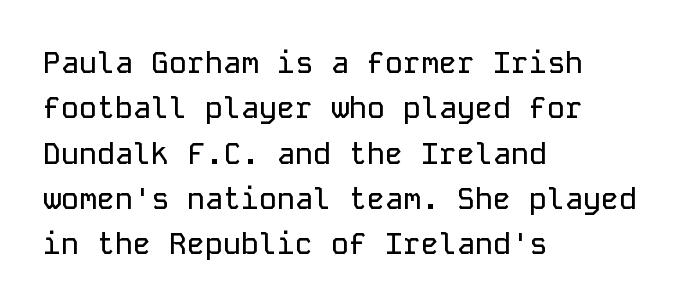
{"serif": "no", "italic": "no", "width": "normal", "stroke_contrast": "low", "x_height": "medium", "monospaced": "yes", "underline": "no", "align": "left", "line_spacing": "normal", "line_spacing_ratio": 1.51, "letter_spacing": "normal", "letter_spacing_em": 0.0, "glyph_px": 30}
